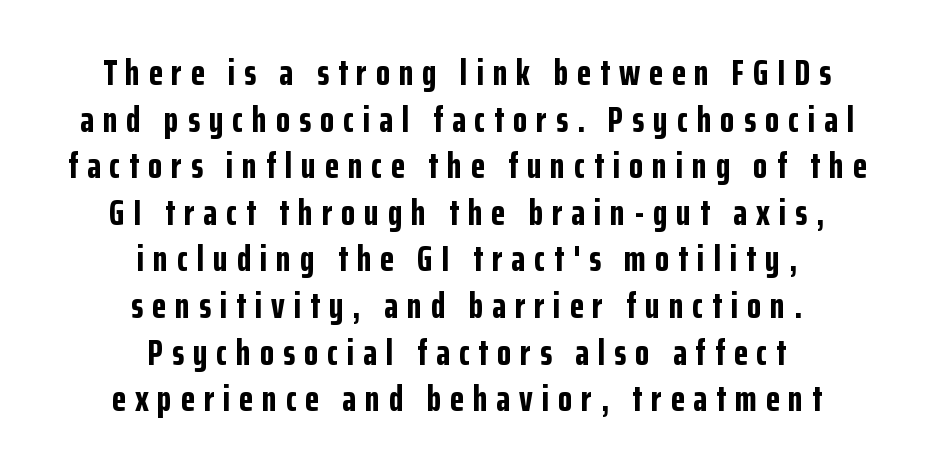
{"serif": "no", "italic": "no", "bold": "yes", "weight": "bold", "width": "condensed", "stroke_contrast": "low", "x_height": "medium", "monospaced": "no", "underline": "no", "align": "center", "line_spacing": "normal", "line_spacing_ratio": 1.26, "letter_spacing": "wide", "letter_spacing_em": 0.24, "glyph_px": 37}
